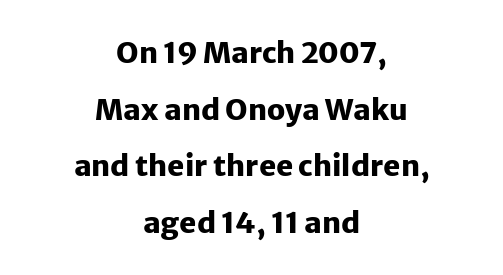
{"serif": "no", "italic": "no", "bold": "yes", "weight": "heavy", "width": "normal", "stroke_contrast": "low", "x_height": "medium", "monospaced": "no", "underline": "no", "align": "center", "line_spacing": "loose", "line_spacing_ratio": 1.95, "letter_spacing": "normal", "letter_spacing_em": 0.0, "glyph_px": 29}
